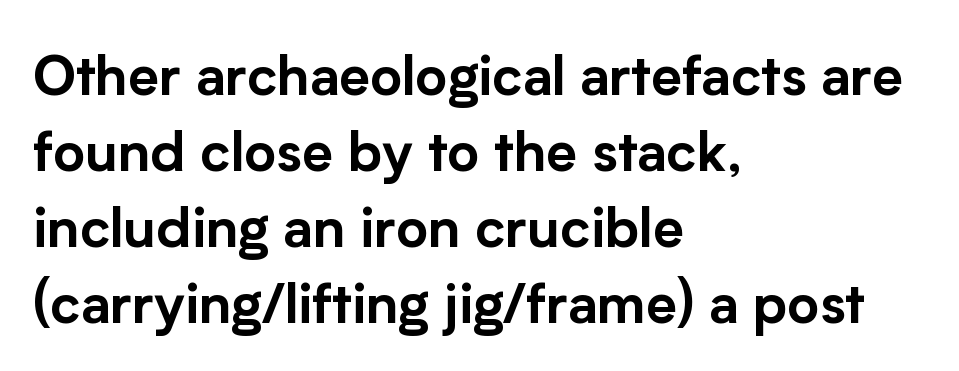
Q: Is the text italic (slanted)? A: No, it is upright.
Q: Is the typeface a serif or a sans-serif typeface? A: Sans-serif.
Q: Is the text underlined? A: No.
Q: How is the paragraph aligned? A: Left-aligned.
Q: Is the spacing between letters normal or unusually wide? A: Normal.
Q: Is the spacing between lines tight, normal or loose? A: Normal.
Q: Width (condensed, normal, or wide)? A: Normal.
Q: Stroke contrast? A: Low.
Q: x-height? A: Medium.
Q: Monospaced? A: No.
